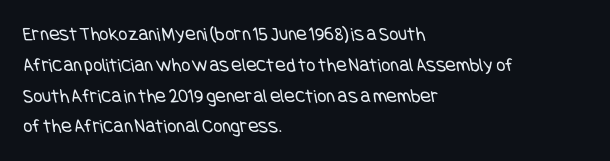
Q: Is the text bold? A: No.
Q: Is the text underlined? A: No.
Q: How is the paragraph aligned? A: Left-aligned.
Q: Is the spacing between letters normal or unusually wide? A: Normal.
Q: Is the spacing between lines tight, normal or loose? A: Normal.
